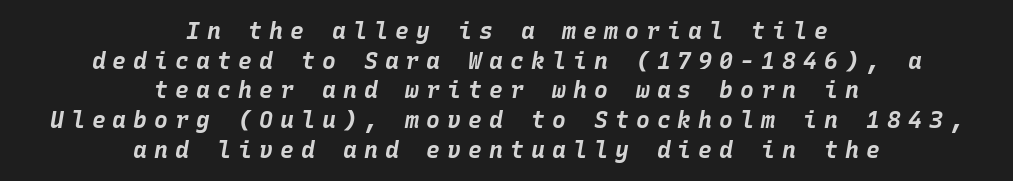
Q: Is the text bold? A: Yes.
Q: Is the text italic (slanted)? A: Yes, it leans right by about 10 degrees.
Q: Is the text underlined? A: No.
Q: How is the paragraph aligned? A: Centered.
Q: Is the spacing between letters normal or unusually wide? A: Unusually wide.
Q: Is the spacing between lines tight, normal or loose? A: Normal.
